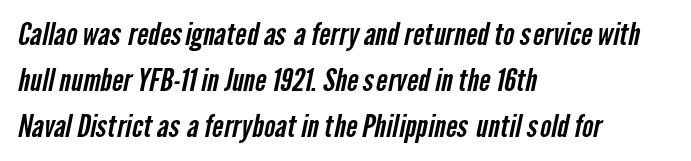
The font family rendered here belongs to the sans-serif group. This rendering leaves character spacing at its baseline value. Leading: standard. The area under the type is left untouched. Line beginnings align vertically; line endings do not.
